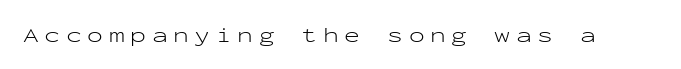
Q: Is the text bold? A: No.
Q: Is the text italic (slanted)? A: No, it is upright.
Q: Is the text underlined? A: No.
Q: Is the spacing between letters normal or unusually wide? A: Unusually wide.
